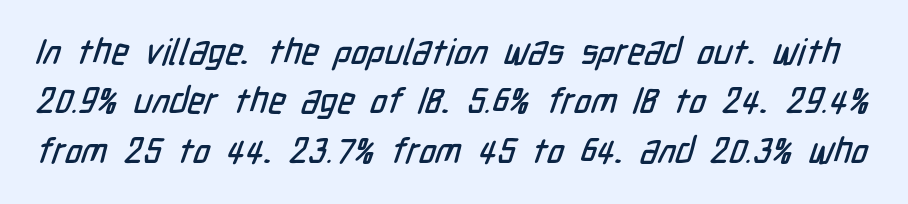
Q: Is the typeface a serif or a sans-serif typeface? A: Sans-serif.
Q: Is the text underlined? A: No.
Q: Is the spacing between letters normal or unusually wide? A: Normal.
Q: Is the spacing between lines tight, normal or loose? A: Normal.
Q: Width (condensed, normal, or wide)? A: Condensed.
Q: Stroke contrast? A: Low.
Q: x-height? A: Medium.
Q: Monospaced? A: No.
